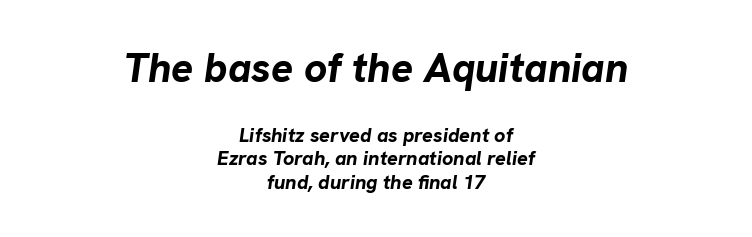
Q: Is the text bold? A: Yes.
Q: Is the text italic (slanted)? A: Yes, it leans right by about 8 degrees.
Q: Is the text underlined? A: No.
Q: How is the paragraph aligned? A: Centered.
Q: Is the spacing between letters normal or unusually wide? A: Normal.
Q: Which block of text is set in a larger size, the first (top) or the second (bottom)? A: The first (top) one.
Q: Width (condensed, normal, or wide)? A: Normal.
Q: Stroke contrast? A: Low.
Q: x-height? A: Medium.
Q: Monospaced? A: No.
